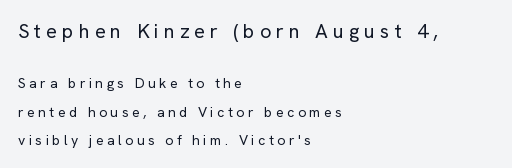
Q: Is the text bold? A: No.
Q: Is the text italic (slanted)? A: No, it is upright.
Q: Is the text underlined? A: No.
Q: How is the paragraph aligned? A: Left-aligned.
Q: Is the spacing between letters normal or unusually wide? A: Unusually wide.
Q: Is the spacing between lines tight, normal or loose? A: Loose.
Q: Which block of text is set in a larger size, the first (top) or the second (bottom)? A: The first (top) one.
